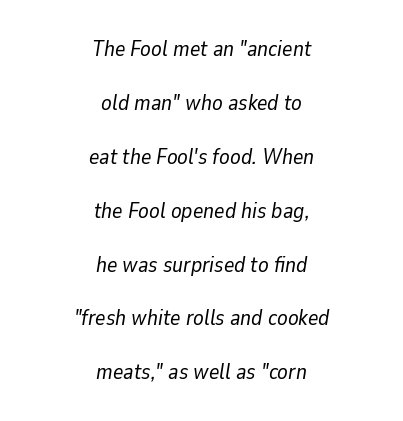
{"italic": "yes", "lean": "right", "slant_degrees": 9, "bold": "no", "underline": "no", "align": "center", "line_spacing": "loose", "line_spacing_ratio": 2.45, "letter_spacing": "normal", "letter_spacing_em": 0.0, "glyph_px": 22}
